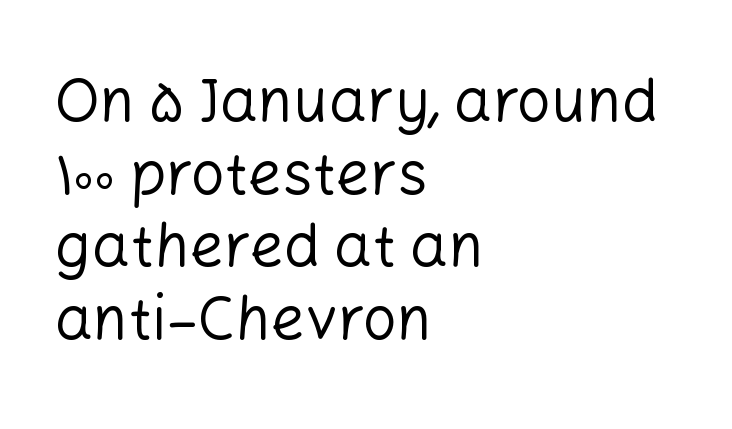
Compared with typical body copy, the letter spacing here is the same. Line starts are locked; line ends wander. The space directly below the letters is spotless. To sum up the face: it is a sans, with no serifs. Do the letters lean? They stand straight. Think standard paragraph weight, or any step lighter than that.
